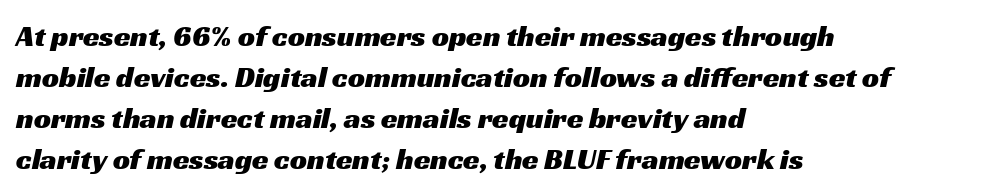
The image shows 30 px wide sans-serif type; set left-aligned, normal line spacing (1.37x), normal letter spacing, not underlined; medium stroke contrast and a medium x-height.
